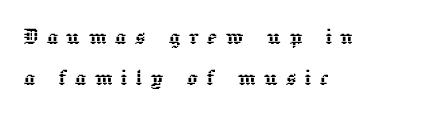
The image shows 27 px text type, upright; set left-aligned, normal line spacing (1.52x), unusually wide letter spacing (+0.31 em), not underlined.
